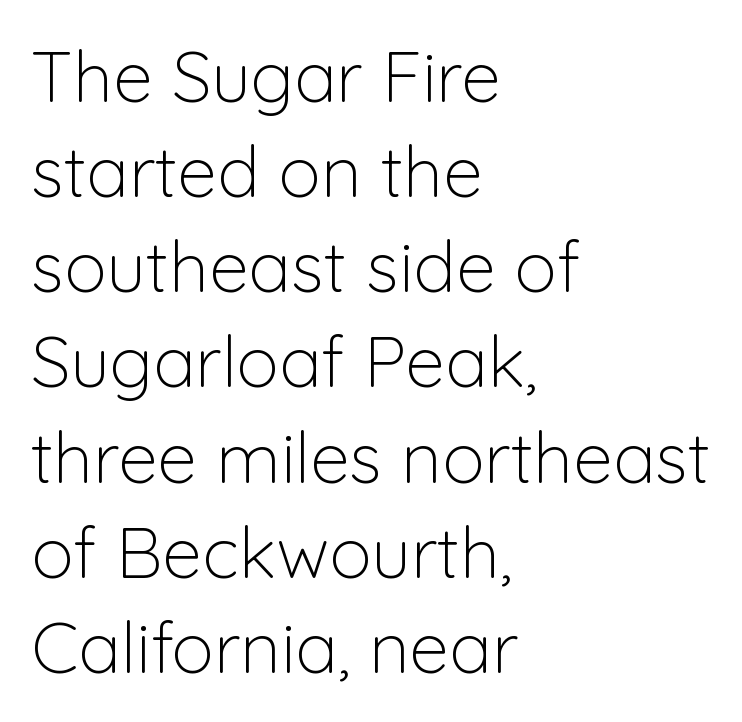
The image shows 71 px light sans-serif type, upright; set left-aligned, normal line spacing (1.34x), normal letter spacing, not underlined; low stroke contrast and a medium x-height.
